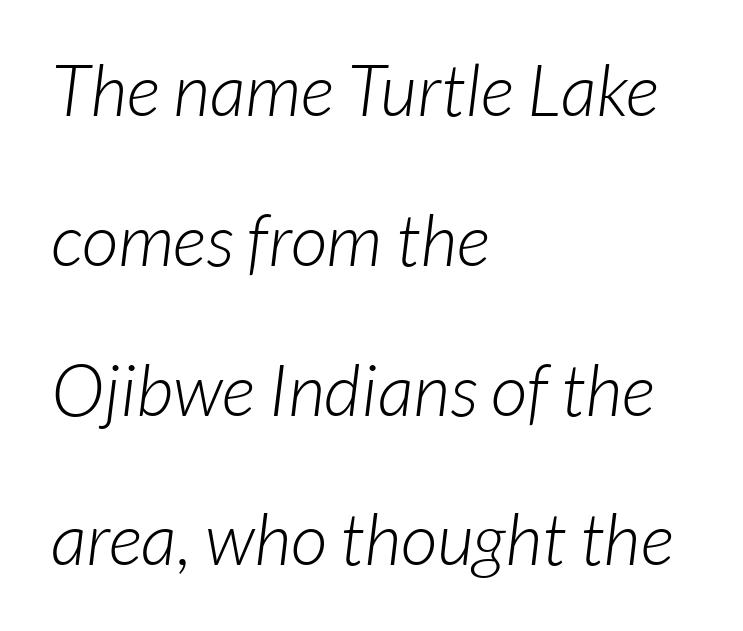
{"serif": "no", "bold": "no", "weight": "light", "width": "normal", "stroke_contrast": "low", "x_height": "medium", "monospaced": "no", "underline": "no", "align": "left", "line_spacing": "loose", "line_spacing_ratio": 2.08, "letter_spacing": "normal", "letter_spacing_em": 0.0, "glyph_px": 72}
